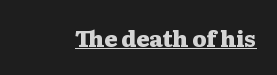
The image shows 22 px bold type, upright; set normal letter spacing, underlined.
